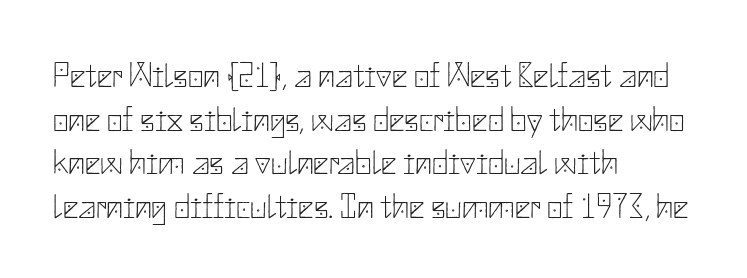
The image shows 34 px thin sans-serif type, upright; set left-aligned, normal line spacing (1.28x), normal letter spacing, not underlined; low stroke contrast and a small x-height.
